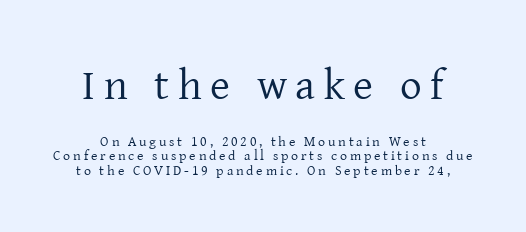
{"serif": "yes", "italic": "no", "bold": "no", "weight": "regular", "width": "normal", "stroke_contrast": "low", "x_height": "medium", "monospaced": "no", "underline": "no", "line_spacing": "tight", "line_spacing_ratio": 1.03, "letter_spacing": "wide", "letter_spacing_em": 0.2, "larger_block": "first", "size_ratio": 3.07, "glyph_px": 43}
